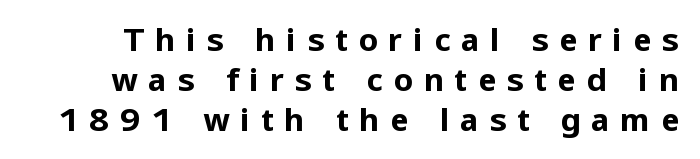
Descender tails drop into unmarked territory. Note the varied advance widths — an 'i' is clearly narrower than an 'm'. Letter spacing: wide. The letters are bold, with thick, heavy strokes.
